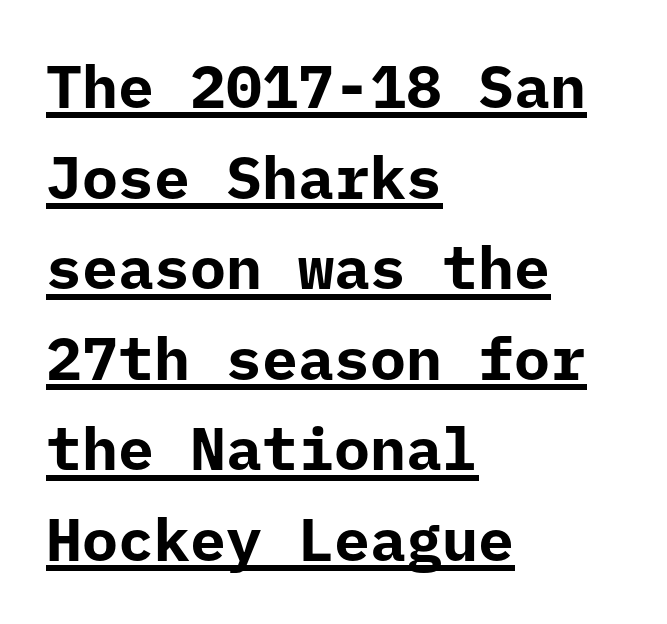
Notice how the stems are strictly vertical — no italics here. Where is the straight margin? On the left. The sample's only ornament is a line tracing under the words. The type family on display is of the sans-serif kind. Summary of vertical rhythm: regular, with standard interline spacing.
